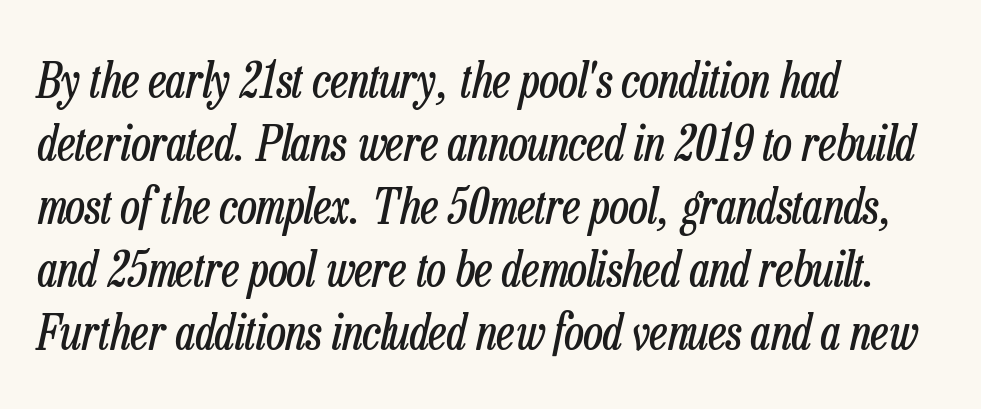
Q: Is the text bold? A: No.
Q: Is the text italic (slanted)? A: Yes, it leans right by about 13 degrees.
Q: Is the text underlined? A: No.
Q: How is the paragraph aligned? A: Left-aligned.
Q: Is the spacing between letters normal or unusually wide? A: Normal.
Q: Is the spacing between lines tight, normal or loose? A: Normal.
Q: Width (condensed, normal, or wide)? A: Condensed.
Q: Stroke contrast? A: Low.
Q: x-height? A: Medium.
Q: Monospaced? A: No.
